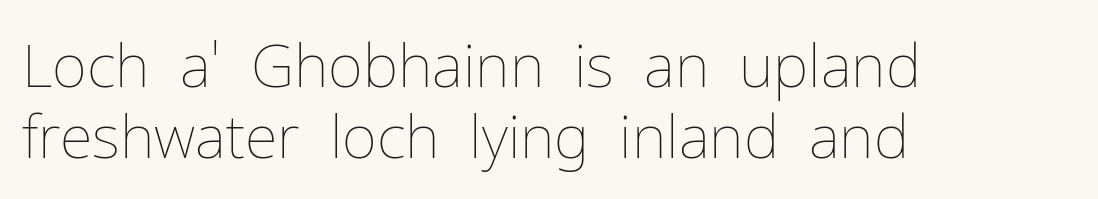
{"italic": "no", "bold": "no", "weight": "thin", "width": "normal", "stroke_contrast": "low", "x_height": "medium", "monospaced": "no", "underline": "no", "align": "left", "line_spacing_ratio": 1.19, "letter_spacing": "normal", "letter_spacing_em": 0.0, "glyph_px": 60}
